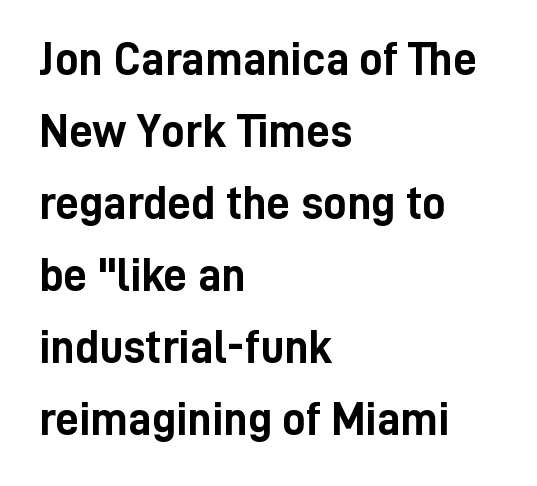
{"serif": "no", "italic": "no", "bold": "yes", "weight": "semibold", "width": "condensed", "stroke_contrast": "low", "x_height": "medium", "monospaced": "no", "underline": "no", "align": "left", "line_spacing": "normal", "line_spacing_ratio": 1.53, "letter_spacing": "normal", "letter_spacing_em": 0.0, "glyph_px": 47}
